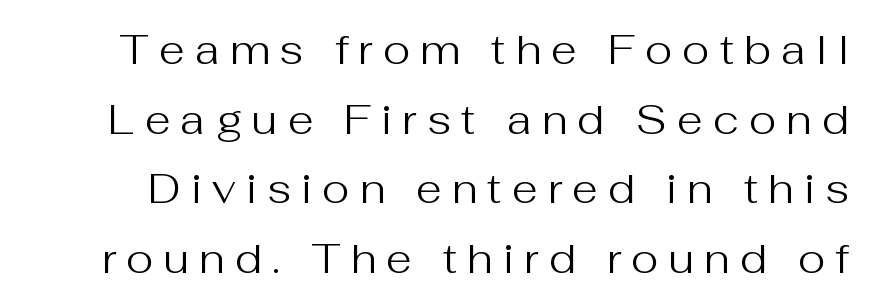
The image shows 42 px regular-weight sans-serif type, upright; set normal line spacing (1.66x), unusually wide letter spacing (+0.24 em), not underlined; medium stroke contrast and a medium x-height.
